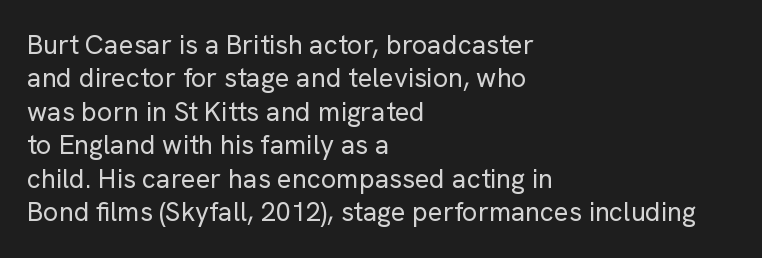
Q: Is the text bold? A: No.
Q: Is the text italic (slanted)? A: No, it is upright.
Q: Is the text underlined? A: No.
Q: How is the paragraph aligned? A: Left-aligned.
Q: Is the spacing between letters normal or unusually wide? A: Normal.
